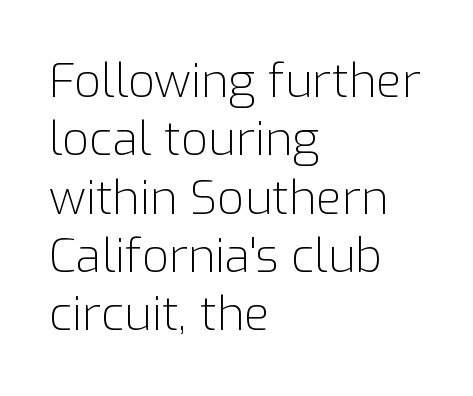
One-word summary of the alignment: left. Is the type heavy? It reads as light-to-regular instead. Ascenders rise straight up at ninety degrees. The zone under the glyphs is completely vacant.
